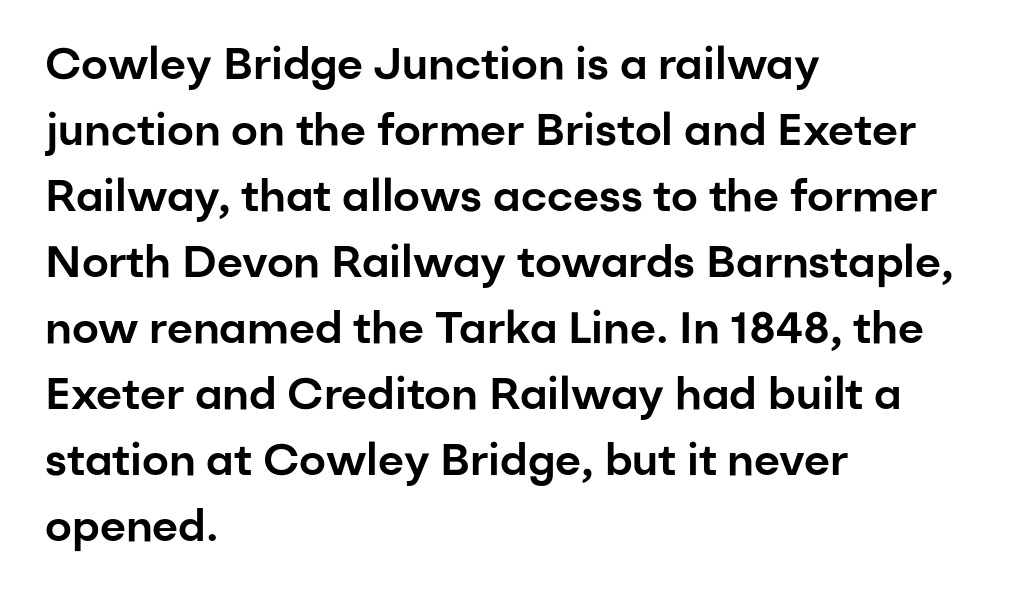
The image shows 44 px sans-serif type, upright; set left-aligned, normal line spacing (1.5x), normal letter spacing, not underlined; low stroke contrast and a medium x-height.
